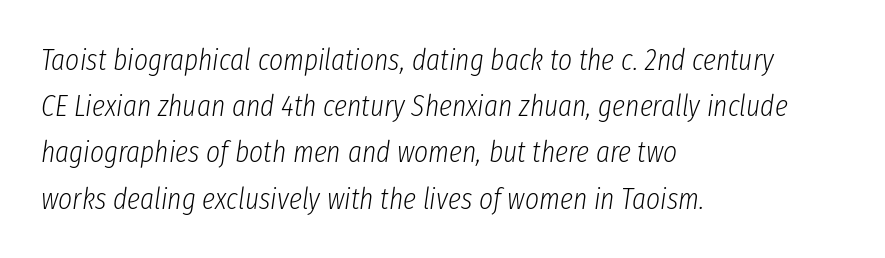
Nothing unusual about the tracking: characters are spaced as the font intends. A clean baseline with only descenders dipping below it. The specimen reads as italic at a glance. Horizontal bands of white between lines are of average thickness. The letters look calm and open, with moderate or lighter stems.
